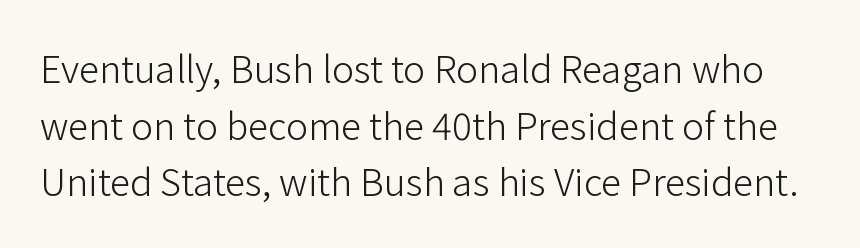
{"serif": "no", "italic": "no", "bold": "no", "weight": "light", "width": "normal", "stroke_contrast": "low", "x_height": "medium", "monospaced": "no", "underline": "no", "line_spacing": "normal", "line_spacing_ratio": 1.53, "letter_spacing": "normal", "letter_spacing_em": 0.0, "glyph_px": 37}
